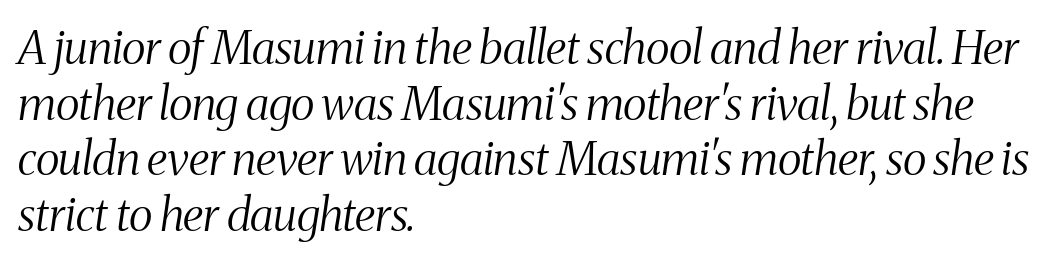
Q: Is the text bold? A: No.
Q: Is the text italic (slanted)? A: Yes, it leans right by about 8 degrees.
Q: Is the typeface a serif or a sans-serif typeface? A: Serif.
Q: Is the text underlined? A: No.
Q: How is the paragraph aligned? A: Left-aligned.
Q: Is the spacing between letters normal or unusually wide? A: Normal.
Q: Width (condensed, normal, or wide)? A: Condensed.
Q: Stroke contrast? A: Medium.
Q: x-height? A: Medium.
Q: Monospaced? A: No.
